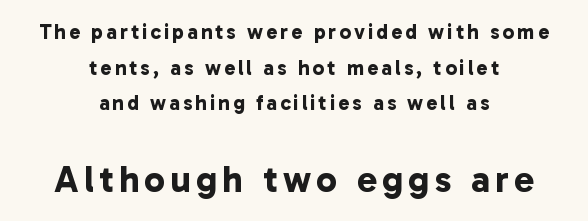
What's the leading like? Ordinary, nothing unusual. These two chunks differ in scale, with the bottom chunk taking the larger measure. Horizontally, the lines are justified to the midpoint only. Bold? Absolutely — the strokes are thick and heavy.
